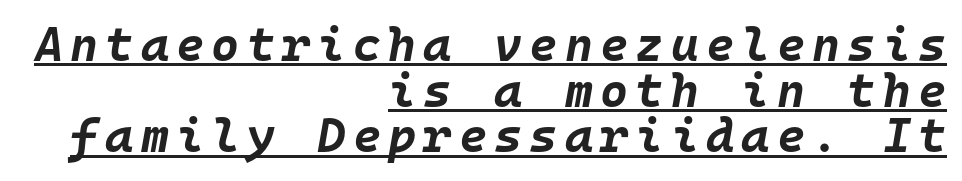
Q: Is the text bold? A: Yes.
Q: Is the text italic (slanted)? A: Yes, it leans right by about 10 degrees.
Q: Is the text underlined? A: Yes.
Q: How is the paragraph aligned? A: Right-aligned.
Q: Is the spacing between lines tight, normal or loose? A: Tight.
Q: Width (condensed, normal, or wide)? A: Normal.
Q: Stroke contrast? A: Low.
Q: x-height? A: Large.
Q: Monospaced? A: Yes.
